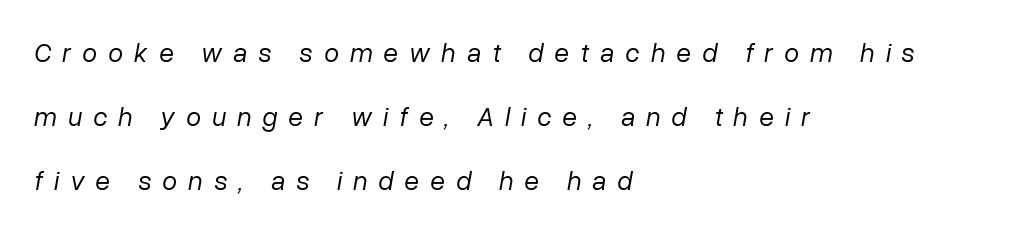
Layout note: lines flush left. This block would shrink considerably if given ordinary leading; it's expanded now. On a weight scale, this lands at 450 or below. An italicized treatment has been applied to the whole sample. Check under the words: just untouched page. Spacing between characters has been opened up far beyond the box default.
